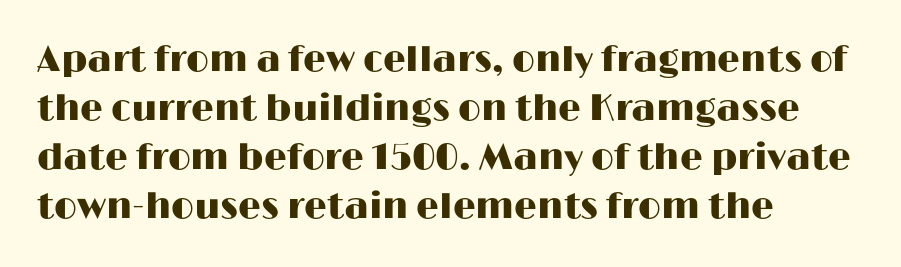
Q: Is the text italic (slanted)? A: No, it is upright.
Q: Is the typeface a serif or a sans-serif typeface? A: Sans-serif.
Q: Is the text underlined? A: No.
Q: How is the paragraph aligned? A: Left-aligned.
Q: Is the spacing between letters normal or unusually wide? A: Normal.
Q: Is the spacing between lines tight, normal or loose? A: Normal.
Q: Width (condensed, normal, or wide)? A: Wide.
Q: Stroke contrast? A: High.
Q: x-height? A: Medium.
Q: Monospaced? A: No.
